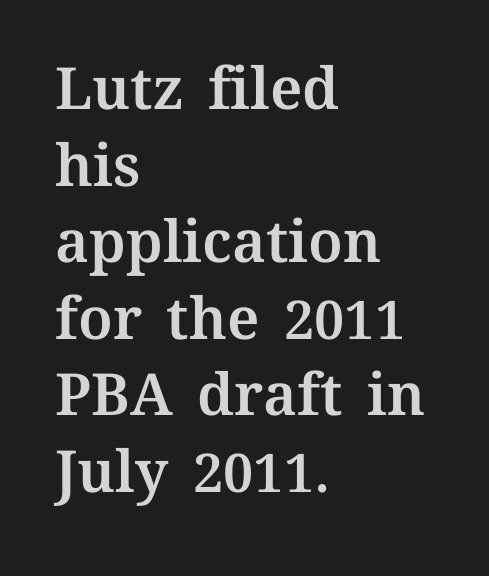
Q: Is the text italic (slanted)? A: No, it is upright.
Q: Is the text underlined? A: No.
Q: How is the paragraph aligned? A: Left-aligned.
Q: Is the spacing between letters normal or unusually wide? A: Normal.
Q: Is the spacing between lines tight, normal or loose? A: Normal.
Q: Width (condensed, normal, or wide)? A: Normal.
Q: Stroke contrast? A: Medium.
Q: x-height? A: Medium.
Q: Monospaced? A: No.
